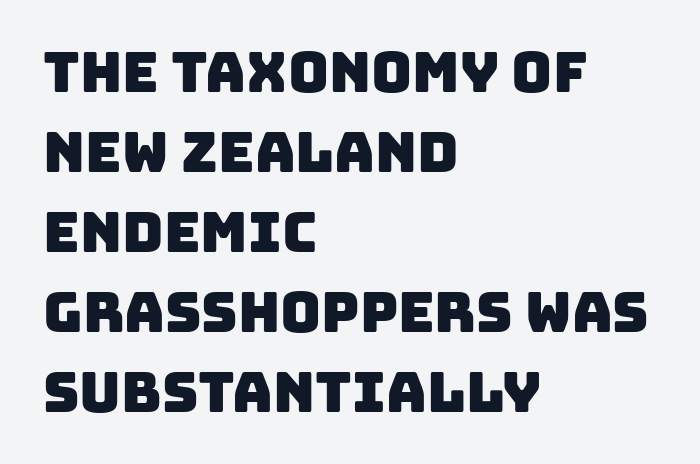
{"serif": "no", "width": "normal", "stroke_contrast": "low", "x_height": "large", "monospaced": "no", "underline": "no", "align": "left", "line_spacing": "normal", "line_spacing_ratio": 1.43, "letter_spacing": "normal", "letter_spacing_em": 0.0, "glyph_px": 56}
